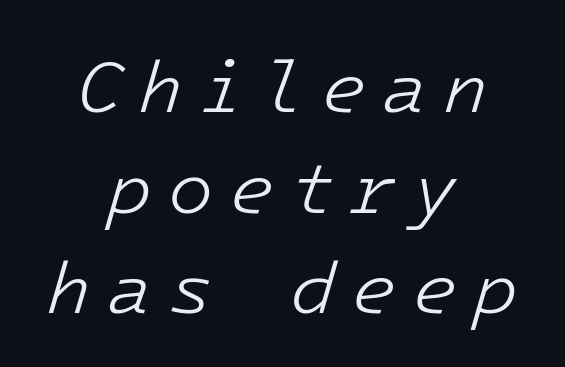
This rendering widens character spacing well past its baseline value. Notice how descenders clear the ascenders below comfortably — that's standard leading. These lines stack symmetrically, like a column narrowing and widening about its center. Monospaced: the letters line up in strict vertical columns.
